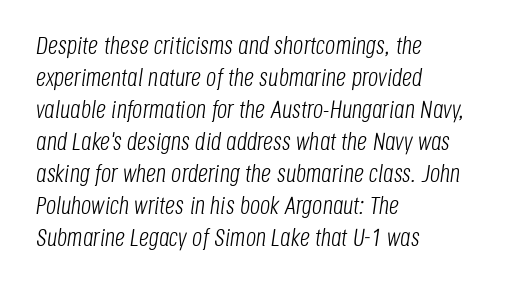
Q: Is the text bold? A: No.
Q: Is the text italic (slanted)? A: Yes, it leans right by about 8 degrees.
Q: Is the text underlined? A: No.
Q: How is the paragraph aligned? A: Left-aligned.
Q: Is the spacing between letters normal or unusually wide? A: Normal.
Q: Is the spacing between lines tight, normal or loose? A: Normal.
